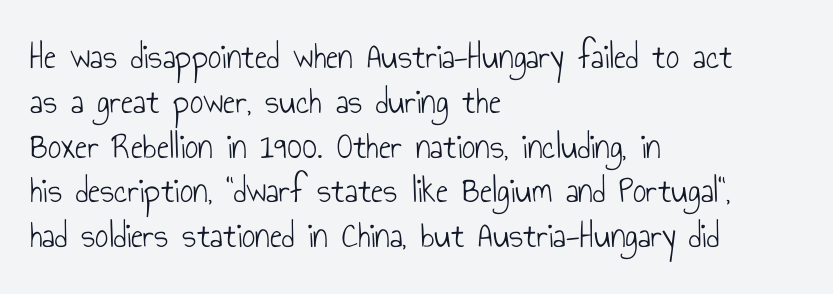
The image shows 37 px light, condensed sans-serif type, upright; set left-aligned, line spacing 1.21x, normal letter spacing, not underlined; low stroke contrast and a small x-height.
